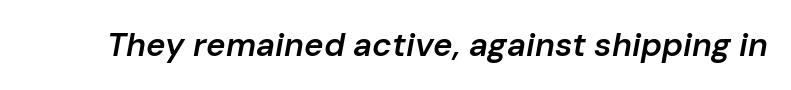
{"italic": "yes", "lean": "right", "slant_degrees": 10, "bold": "semi", "weight": "semibold", "width": "normal", "stroke_contrast": "low", "x_height": "medium", "monospaced": "no", "underline": "no", "letter_spacing": "normal", "letter_spacing_em": 0.0, "glyph_px": 33}
